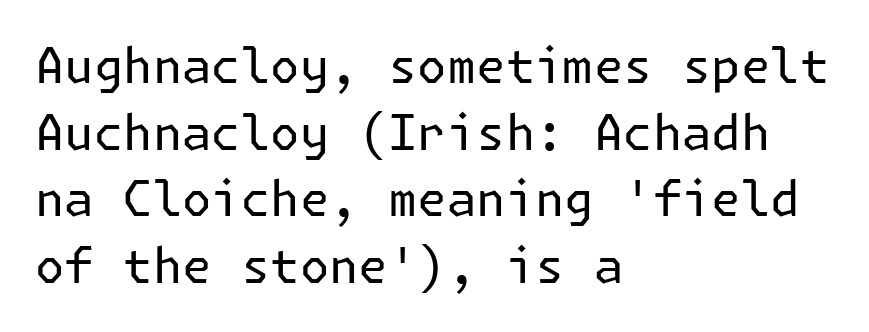
The image shows 49 px regular-weight sans-serif type, upright; set left-aligned, normal line spacing (1.36x), normal letter spacing, not underlined; low stroke contrast and a medium x-height.
